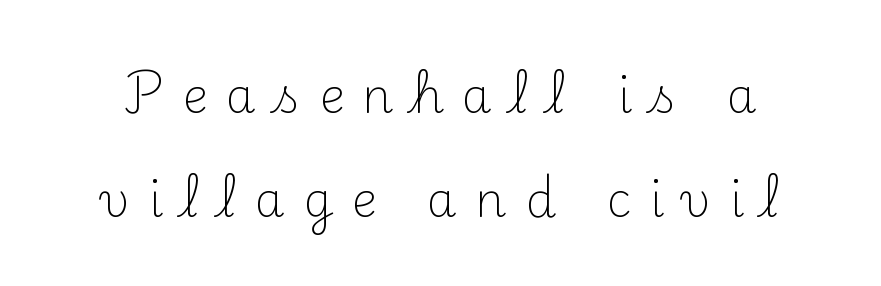
How are the letters spaced? Widely, with obvious added tracking. Serifs: yes, visible at the terminals of the letterforms. Designer's note — italics off, roman on. The face looks like a standard text weight, possibly lighter. Is this a fixed-width face? No — the glyphs have proportional, varying widths. Regarding leading, the lines here are spaced well apart.
